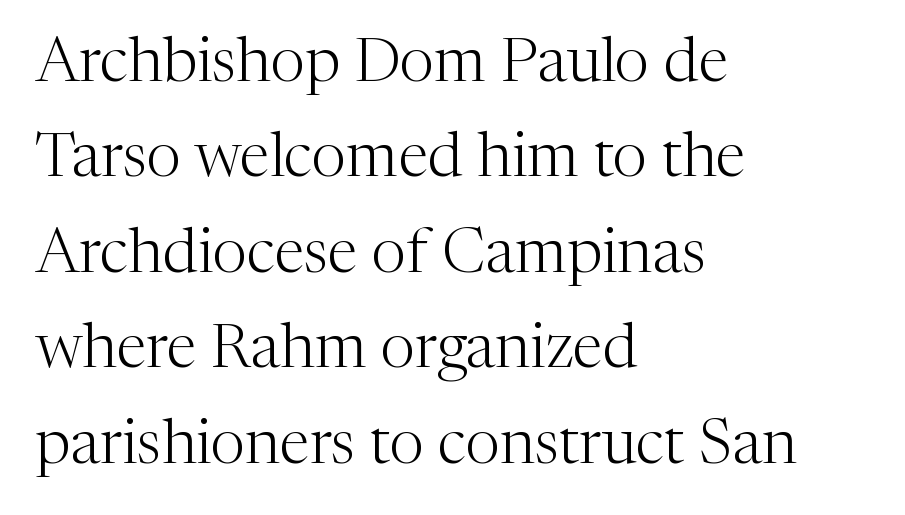
Does the lettering tilt? It doesn't — this is upright. A typesetter would call this proportional, since set widths differ per character. A normal amount of white space separates one row of letters from the next. The lines are quadded left. This is not heavy type; no bold has been used. Small tapered or slab feet sit at the stroke ends, so this counts as serif.
